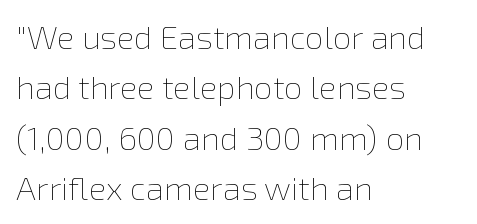
The image shows 33 px thin type, upright; set left-aligned, normal line spacing (1.53x), normal letter spacing, not underlined; a medium x-height.
